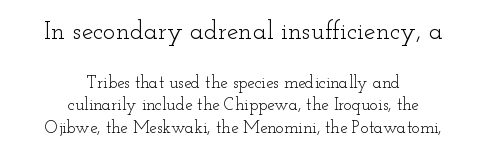
{"italic": "no", "bold": "no", "underline": "no", "align": "center", "line_spacing": "normal", "line_spacing_ratio": 1.34, "letter_spacing": "normal", "letter_spacing_em": 0.0, "larger_block": "first", "size_ratio": 1.53, "glyph_px": 26}
